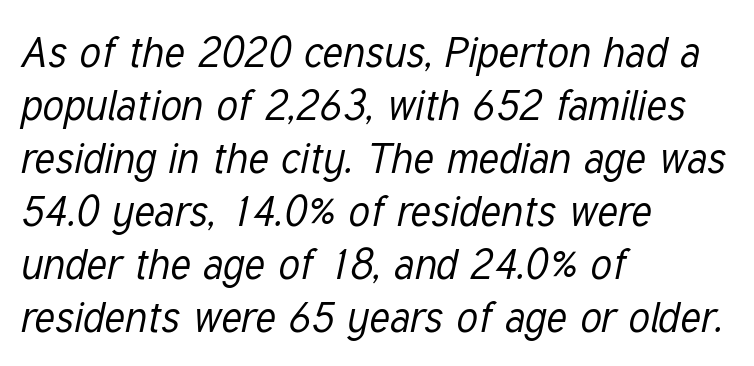
When letters slant like this, we call the style italic. Nothing heavy about these letters — not bold at all. This sample has the flowing, uneven cadence of proportional lettering. The passage shown is not underscored anywhere. Rows of type keep a routine distance in the vertical direction.
